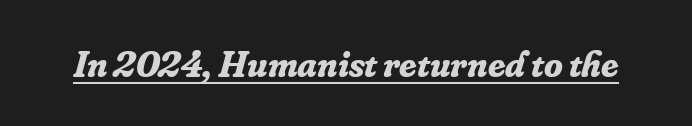
The text carries the slant typical of an italic or oblique font. The glyphs in this specimen are seriffed. Looks like regular typesetting: each glyph gets only the width it needs. A rule runs beneath these lines of type.
